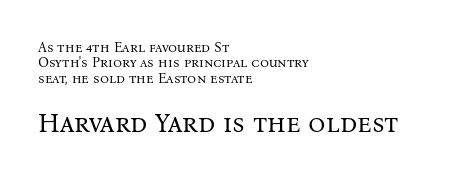
The image shows 27 px text type, upright; set left-aligned, tight line spacing (1.1x), normal letter spacing, not underlined; the second (bottom) block is 1.93x larger.
